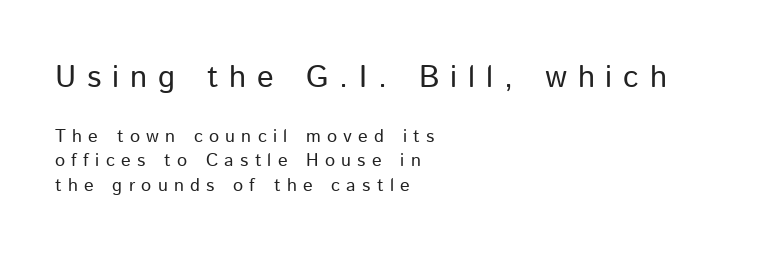
Think of a printed novel: that variable character pitch is what you see here. Is there much room between lines? A standard amount, neither cramped nor airy. Type style note: lacks serifs. Weight: regular or lighter. Display-style spreading of the glyphs; the letterfit is very open.
